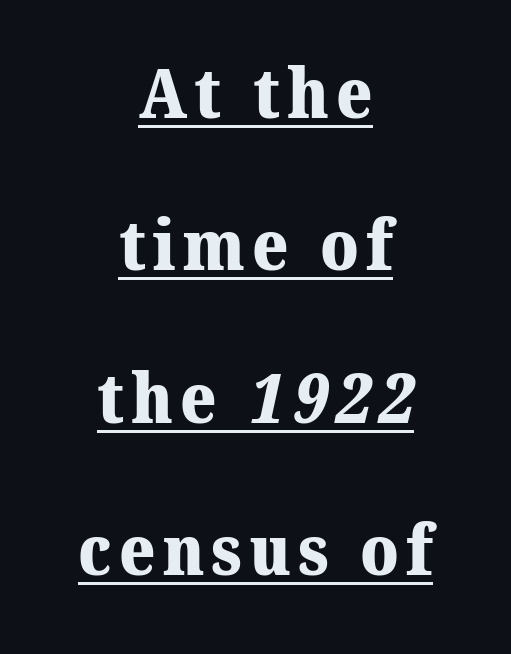
Q: Is the text bold? A: Yes.
Q: Is the typeface a serif or a sans-serif typeface? A: Serif.
Q: Is the text underlined? A: Yes.
Q: How is the paragraph aligned? A: Centered.
Q: Is the spacing between lines tight, normal or loose? A: Loose.
Q: Width (condensed, normal, or wide)? A: Normal.
Q: Stroke contrast? A: Medium.
Q: x-height? A: Medium.
Q: Monospaced? A: No.
